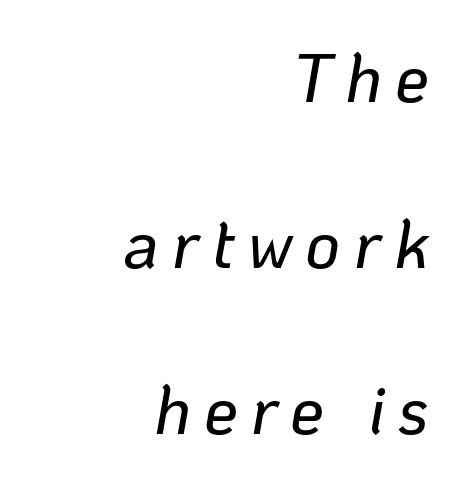
Q: Is the text italic (slanted)? A: Yes, it leans right by about 10 degrees.
Q: Is the text underlined? A: No.
Q: How is the paragraph aligned? A: Right-aligned.
Q: Is the spacing between lines tight, normal or loose? A: Loose.
Q: Width (condensed, normal, or wide)? A: Normal.
Q: Stroke contrast? A: Low.
Q: x-height? A: Medium.
Q: Monospaced? A: No.
